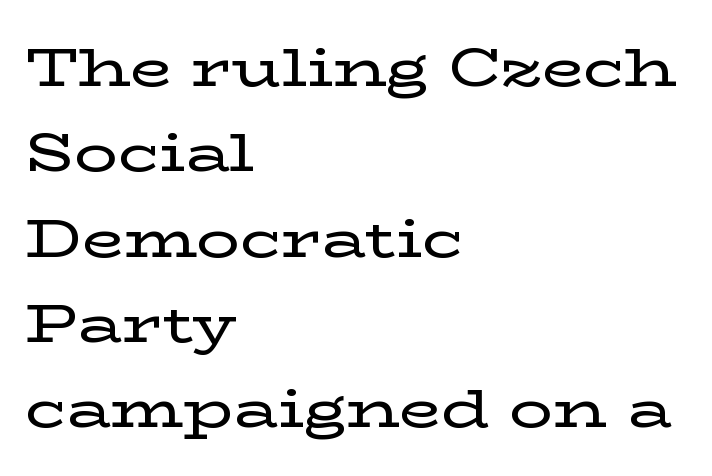
The image shows 54 px wide serif type, upright; set left-aligned, normal line spacing (1.58x), normal letter spacing, not underlined; low stroke contrast and a medium x-height.
